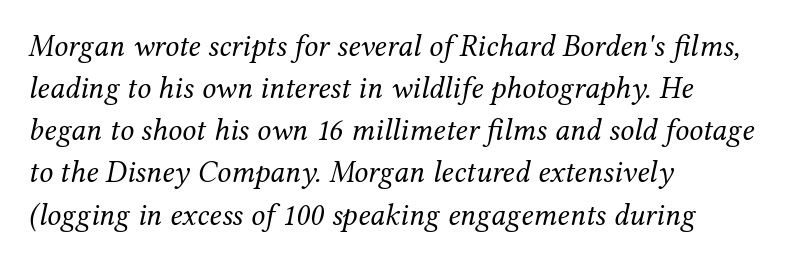
Q: Is the text bold? A: No.
Q: Is the text italic (slanted)? A: Yes, it leans right by about 12 degrees.
Q: Is the typeface a serif or a sans-serif typeface? A: Serif.
Q: Is the text underlined? A: No.
Q: How is the paragraph aligned? A: Left-aligned.
Q: Is the spacing between letters normal or unusually wide? A: Normal.
Q: Is the spacing between lines tight, normal or loose? A: Normal.
Q: Width (condensed, normal, or wide)? A: Normal.
Q: Stroke contrast? A: Medium.
Q: x-height? A: Medium.
Q: Monospaced? A: No.
